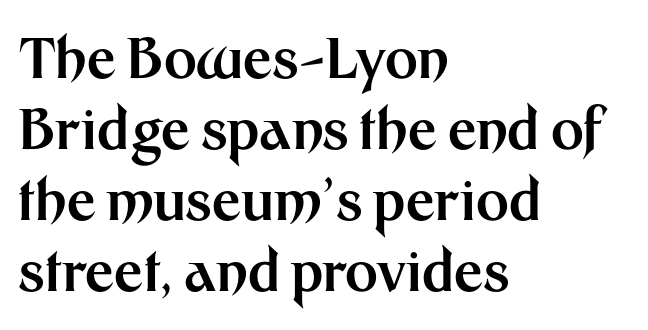
{"serif": "no", "italic": "no", "bold": "yes", "weight": "bold", "width": "normal", "stroke_contrast": "medium", "x_height": "medium", "monospaced": "no", "underline": "no", "align": "left", "line_spacing": "normal", "line_spacing_ratio": 1.27, "letter_spacing": "normal", "letter_spacing_em": 0.0, "glyph_px": 56}
